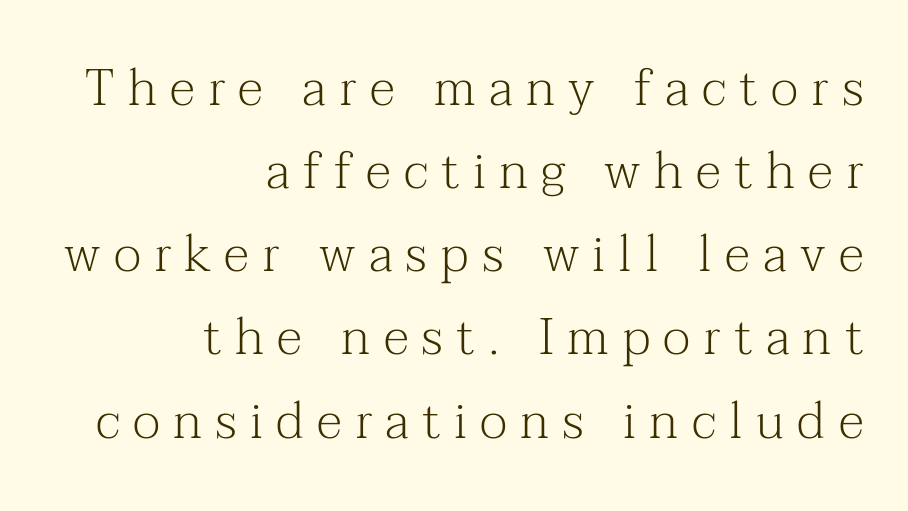
The image shows 51 px light serif type, upright; set right-aligned, normal line spacing (1.63x), unusually wide letter spacing (+0.26 em), not underlined; medium stroke contrast and a medium x-height.
